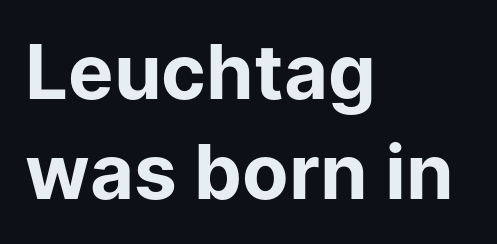
The image shows 76 px bold sans-serif type, upright; set left-aligned, normal line spacing (1.32x), normal letter spacing, not underlined; low stroke contrast and a medium x-height.
